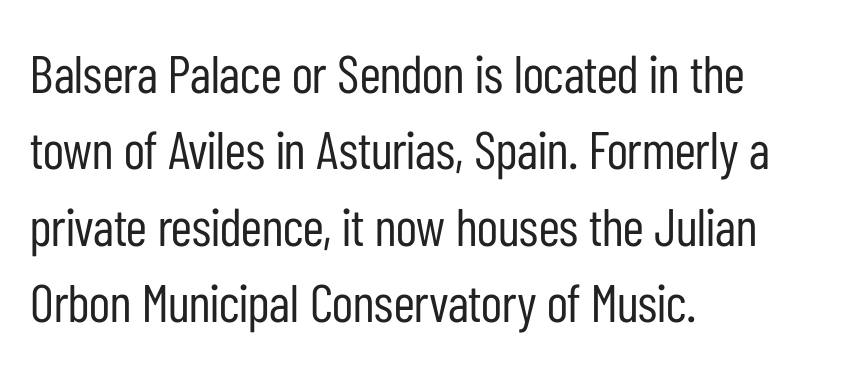
Q: Is the text bold? A: No.
Q: Is the text italic (slanted)? A: No, it is upright.
Q: Is the typeface a serif or a sans-serif typeface? A: Sans-serif.
Q: Is the text underlined? A: No.
Q: How is the paragraph aligned? A: Left-aligned.
Q: Is the spacing between letters normal or unusually wide? A: Normal.
Q: Is the spacing between lines tight, normal or loose? A: Normal.
Q: Width (condensed, normal, or wide)? A: Condensed.
Q: Stroke contrast? A: Low.
Q: x-height? A: Medium.
Q: Monospaced? A: No.
